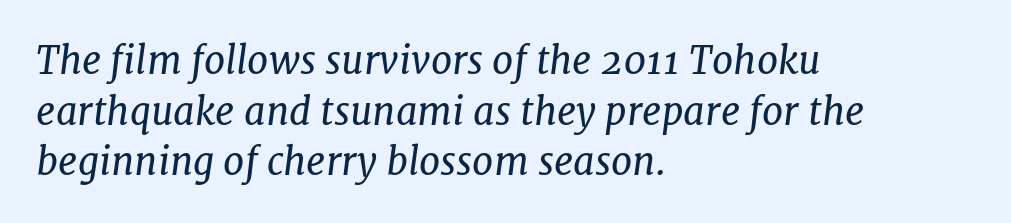
{"serif": "yes", "italic": "yes", "lean": "right", "slant_degrees": 7, "bold": "no", "weight": "regular", "width": "normal", "stroke_contrast": "low", "x_height": "medium", "monospaced": "no", "underline": "no", "align": "left", "line_spacing": "normal", "line_spacing_ratio": 1.33, "letter_spacing": "normal", "letter_spacing_em": 0.0, "glyph_px": 38}
